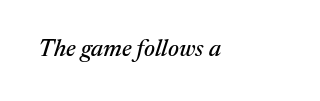
{"italic": "yes", "lean": "right", "slant_degrees": 17, "underline": "no", "align": "left", "letter_spacing": "normal", "letter_spacing_em": 0.0, "glyph_px": 24}
